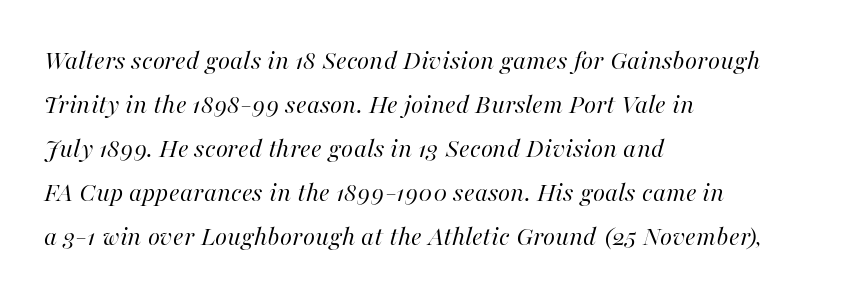
Clear beneath every line of the passage. A typesetter would call this proportional, since set widths differ per character. What's the leading like? Ordinary, nothing unusual. Heaviness? Minimal to ordinary, like unemphasized prose.
